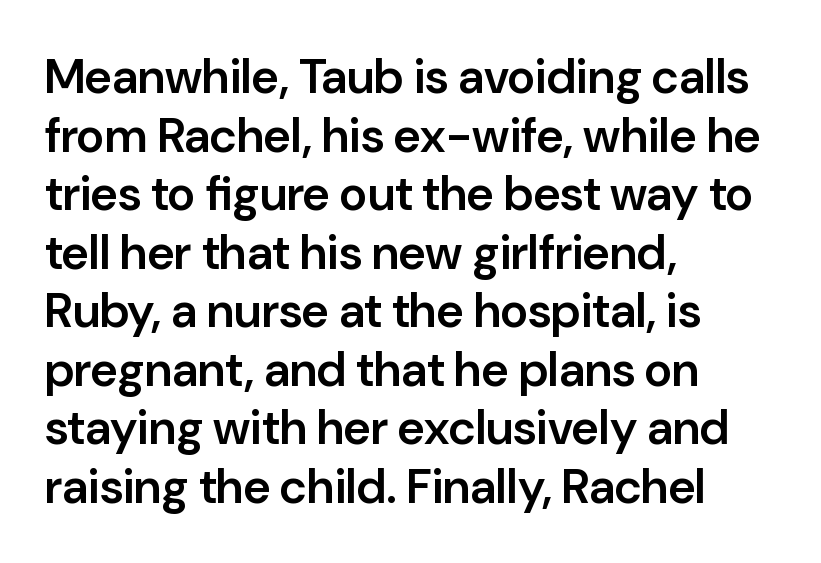
The glyphs in this specimen are sans serif. Standard letterfit; no display-style spreading of the glyphs. Is the type bold? Partly — it's a semibold, heavier than regular but not fully bold. A typesetter would call this proportional, since set widths differ per character. The letters stand straight up with perfectly vertical stems. Reading down the block, your eye returns to a fixed left position each line.
